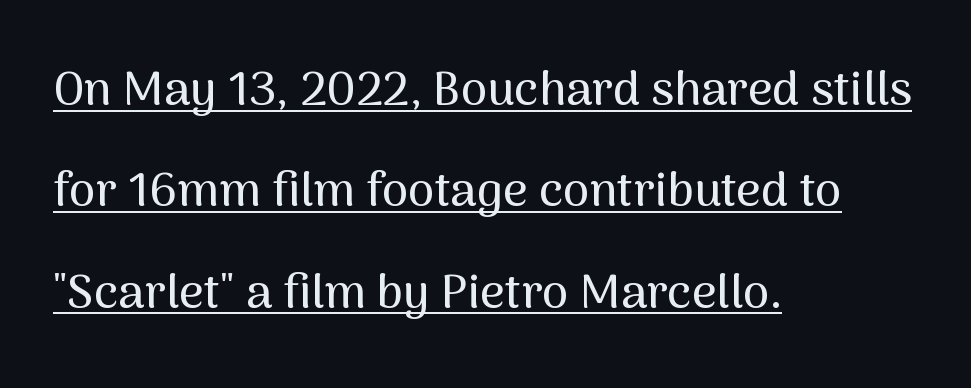
Q: Is the text italic (slanted)? A: No, it is upright.
Q: Is the typeface a serif or a sans-serif typeface? A: Sans-serif.
Q: Is the text underlined? A: Yes.
Q: How is the paragraph aligned? A: Left-aligned.
Q: Is the spacing between letters normal or unusually wide? A: Normal.
Q: Is the spacing between lines tight, normal or loose? A: Loose.
Q: Width (condensed, normal, or wide)? A: Normal.
Q: Stroke contrast? A: Medium.
Q: x-height? A: Medium.
Q: Monospaced? A: No.
